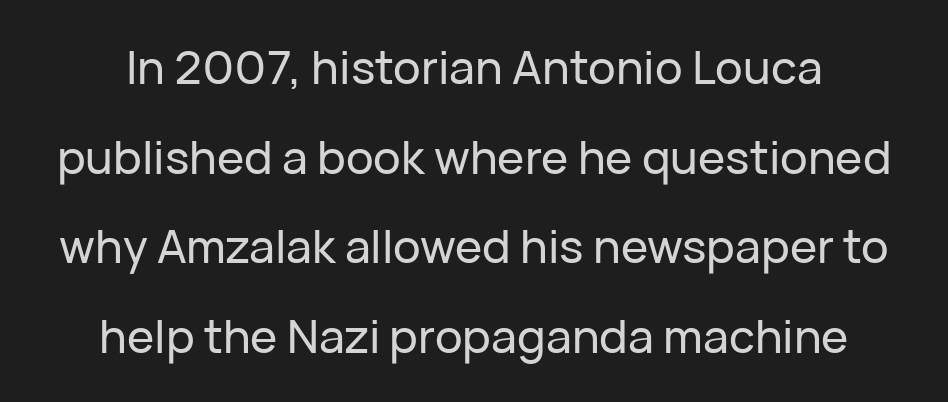
Q: Is the text italic (slanted)? A: No, it is upright.
Q: Is the typeface a serif or a sans-serif typeface? A: Sans-serif.
Q: Is the text underlined? A: No.
Q: Is the spacing between letters normal or unusually wide? A: Normal.
Q: Is the spacing between lines tight, normal or loose? A: Loose.
Q: Width (condensed, normal, or wide)? A: Normal.
Q: Stroke contrast? A: Low.
Q: x-height? A: Medium.
Q: Monospaced? A: No.
